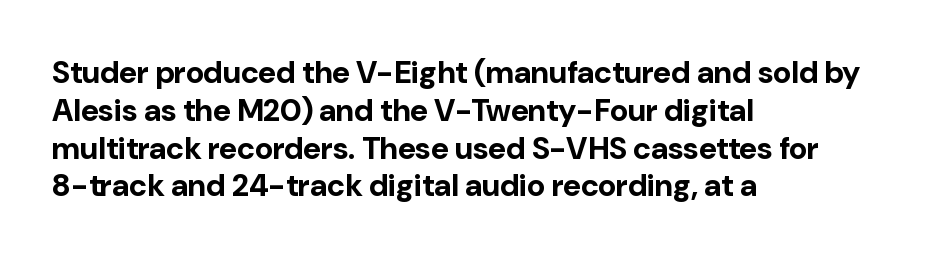
{"serif": "no", "italic": "no", "bold": "yes", "weight": "bold", "width": "normal", "stroke_contrast": "low", "x_height": "medium", "monospaced": "no", "underline": "no", "align": "left", "line_spacing_ratio": 1.22, "letter_spacing": "normal", "letter_spacing_em": 0.0, "glyph_px": 31}
